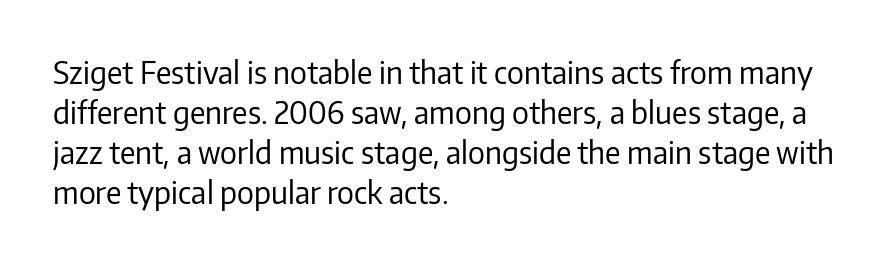
Q: Is the text bold? A: No.
Q: Is the text italic (slanted)? A: No, it is upright.
Q: Is the typeface a serif or a sans-serif typeface? A: Sans-serif.
Q: Is the text underlined? A: No.
Q: How is the paragraph aligned? A: Left-aligned.
Q: Is the spacing between letters normal or unusually wide? A: Normal.
Q: Is the spacing between lines tight, normal or loose? A: Normal.
Q: Width (condensed, normal, or wide)? A: Normal.
Q: Stroke contrast? A: Low.
Q: x-height? A: Medium.
Q: Monospaced? A: No.
